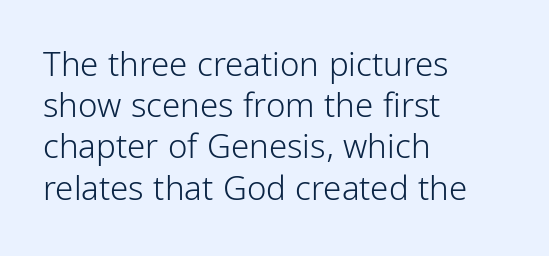
If you measured baseline to baseline, you'd find a middling distance. Descenders are the only things crossing below the line. Students, note that the glyphs here touch the page at normal intervals. Summary of weight: not heavy and not bold. The passage shown is typed in a proportional face where columns would drift.
